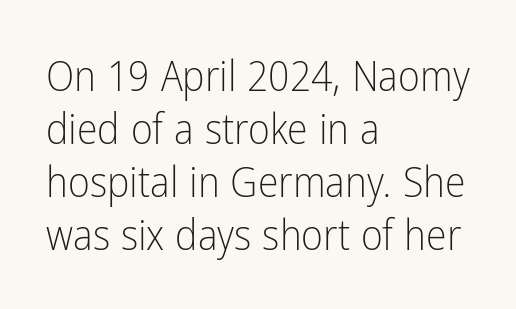
{"serif": "no", "italic": "no", "bold": "no", "weight": "light", "width": "condensed", "stroke_contrast": "low", "x_height": "medium", "monospaced": "no", "underline": "no", "align": "left", "line_spacing": "normal", "line_spacing_ratio": 1.26, "letter_spacing": "normal", "letter_spacing_em": 0.0, "glyph_px": 42}
